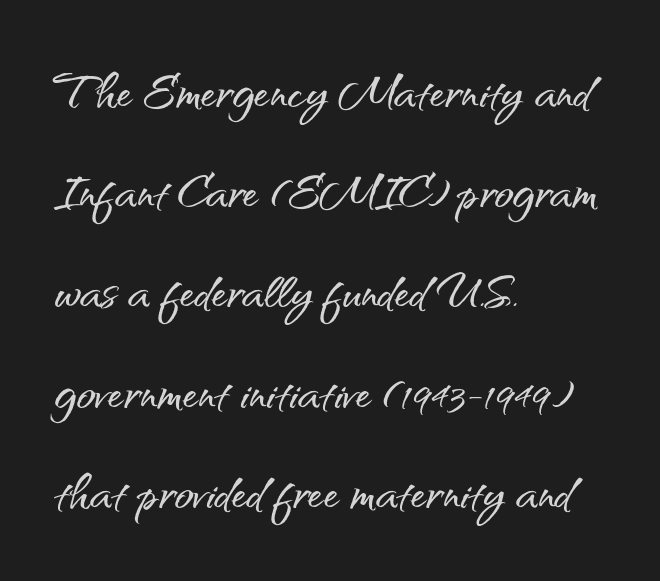
The image shows 63 px sans-serif type; set left-aligned, normal line spacing (1.59x), normal letter spacing, not underlined; medium stroke contrast and a small x-height.
